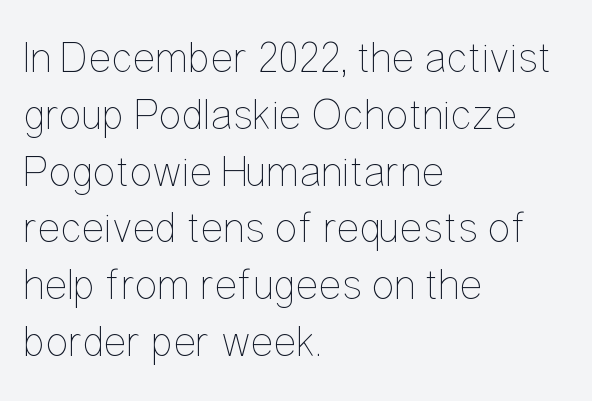
The image shows 43 px thin, condensed type, upright; set left-aligned, normal line spacing (1.32x), normal letter spacing, not underlined; low stroke contrast and a medium x-height.
